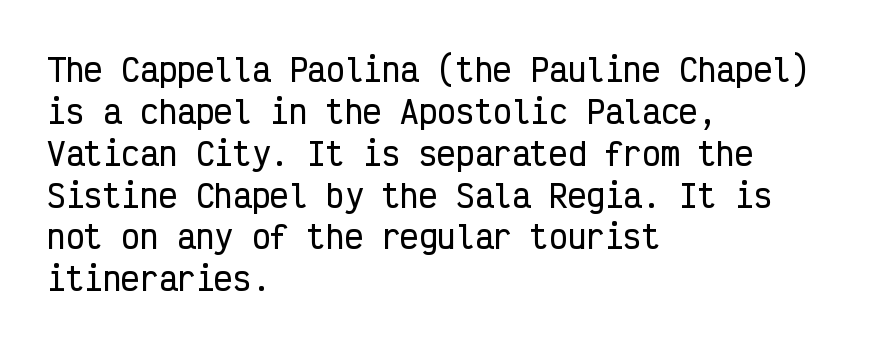
The image shows 31 px condensed sans-serif type, upright, monospaced; set left-aligned, normal line spacing (1.35x), normal letter spacing, not underlined; low stroke contrast and a medium x-height.
